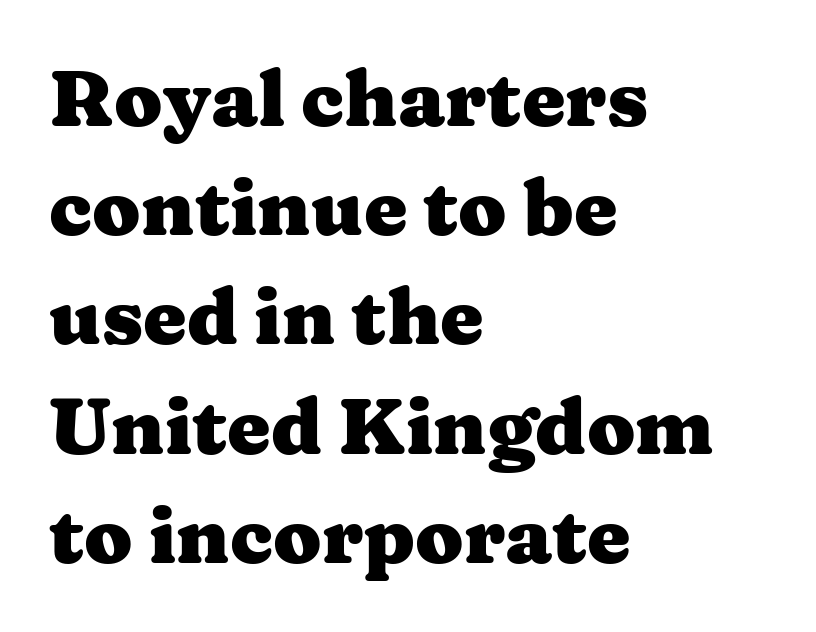
The image shows 78 px heavy, wide serif type, upright; set left-aligned, normal line spacing (1.4x), normal letter spacing, not underlined; medium stroke contrast and a medium x-height.
